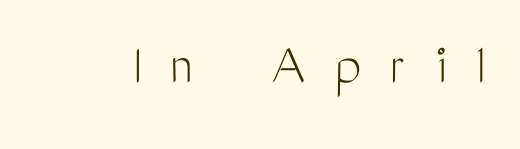
The image shows 60 px light, condensed sans-serif type, upright; set unusually wide letter spacing (+0.49 em), not underlined; medium stroke contrast and a medium x-height.
